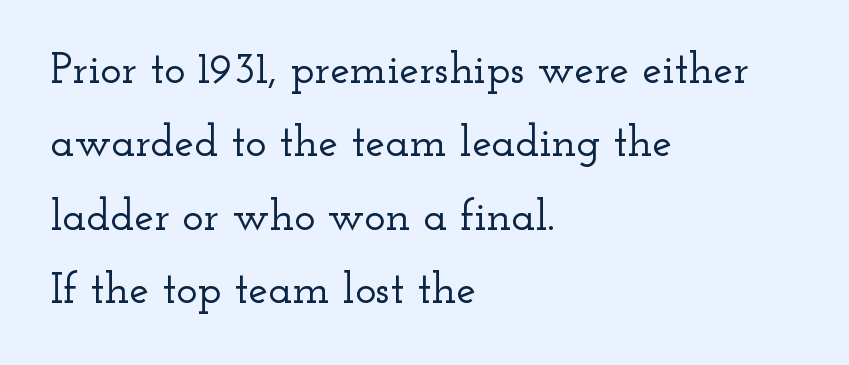
Q: Is the text italic (slanted)? A: No, it is upright.
Q: Is the typeface a serif or a sans-serif typeface? A: Serif.
Q: Is the text underlined? A: No.
Q: How is the paragraph aligned? A: Left-aligned.
Q: Is the spacing between letters normal or unusually wide? A: Normal.
Q: Is the spacing between lines tight, normal or loose? A: Normal.
Q: Width (condensed, normal, or wide)? A: Wide.
Q: Stroke contrast? A: Low.
Q: x-height? A: Small.
Q: Monospaced? A: No.
